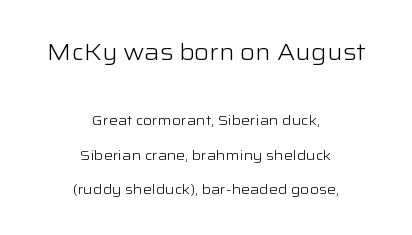
The image shows 23 px text type, upright; set centered, loose line spacing (2.49x), normal letter spacing, not underlined; the first (top) block is 1.64x larger.
